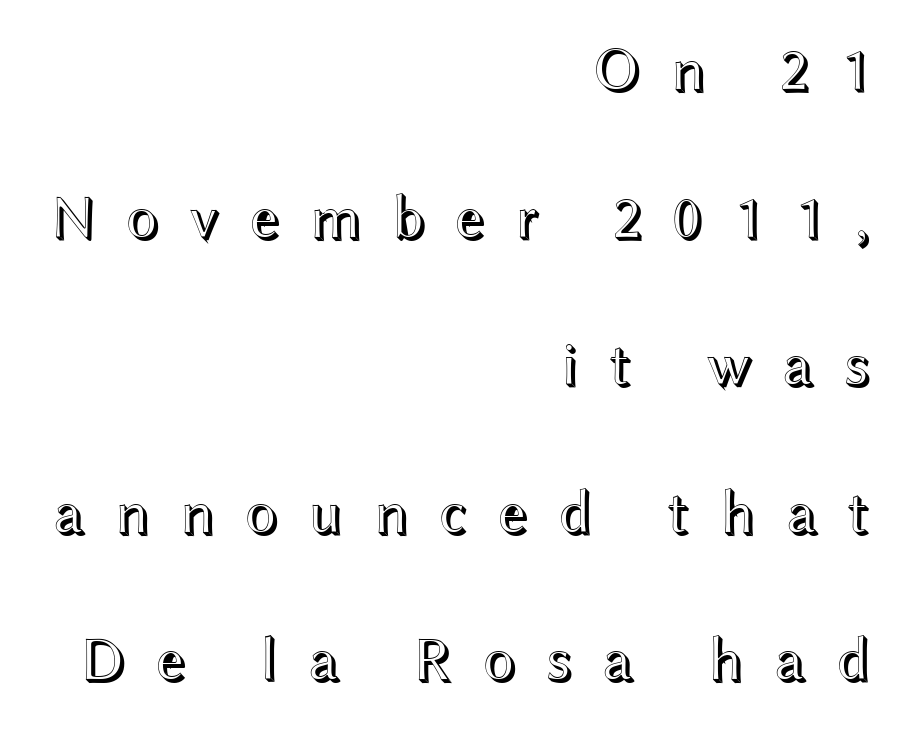
Q: Is the text italic (slanted)? A: No, it is upright.
Q: Is the text underlined? A: No.
Q: How is the paragraph aligned? A: Right-aligned.
Q: Is the spacing between letters normal or unusually wide? A: Unusually wide.
Q: Is the spacing between lines tight, normal or loose? A: Loose.
Q: Width (condensed, normal, or wide)? A: Wide.
Q: x-height? A: Medium.
Q: Monospaced? A: No.
